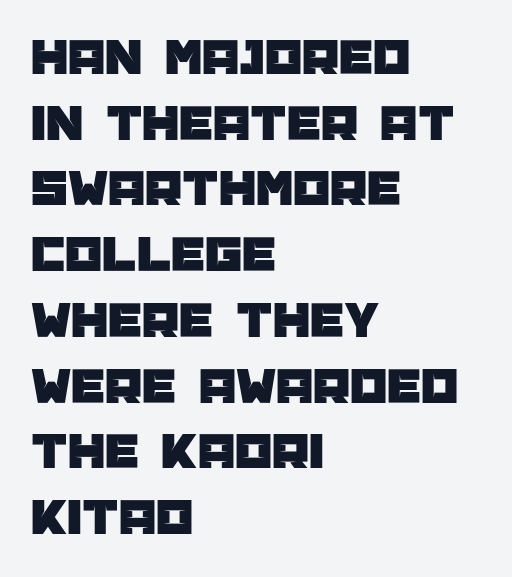
Q: Is the text italic (slanted)? A: No, it is upright.
Q: Is the typeface a serif or a sans-serif typeface? A: Sans-serif.
Q: Is the text underlined? A: No.
Q: How is the paragraph aligned? A: Left-aligned.
Q: Is the spacing between letters normal or unusually wide? A: Normal.
Q: Width (condensed, normal, or wide)? A: Normal.
Q: Stroke contrast? A: Low.
Q: x-height? A: Large.
Q: Monospaced? A: No.
